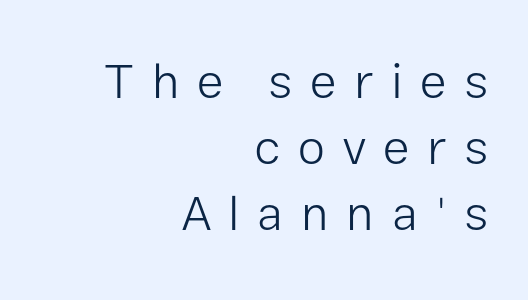
Q: Is the text bold? A: No.
Q: Is the text italic (slanted)? A: No, it is upright.
Q: Is the typeface a serif or a sans-serif typeface? A: Sans-serif.
Q: Is the text underlined? A: No.
Q: How is the paragraph aligned? A: Right-aligned.
Q: Is the spacing between letters normal or unusually wide? A: Unusually wide.
Q: Is the spacing between lines tight, normal or loose? A: Normal.
Q: Width (condensed, normal, or wide)? A: Normal.
Q: Stroke contrast? A: Low.
Q: x-height? A: Medium.
Q: Monospaced? A: No.
